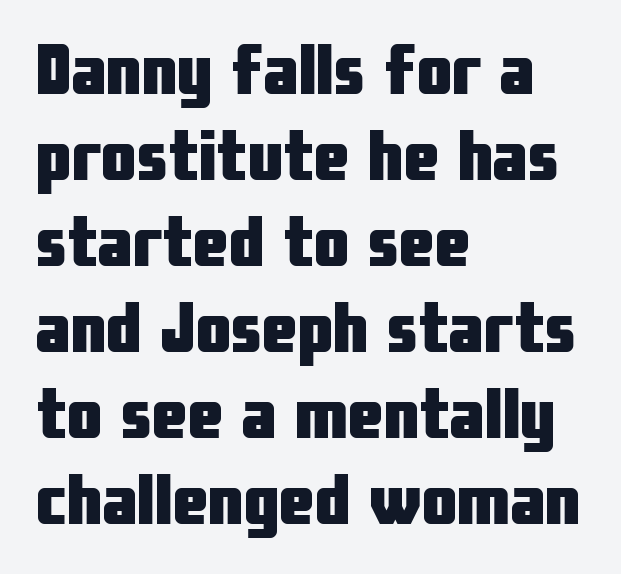
Think of a printed novel: that variable character pitch is what you see here. The strip under each line holds only bare page. Style check: upright. To sum up the face: it is a sans, with no serifs. The letters sit at their default tracking, neither squeezed nor spread.
